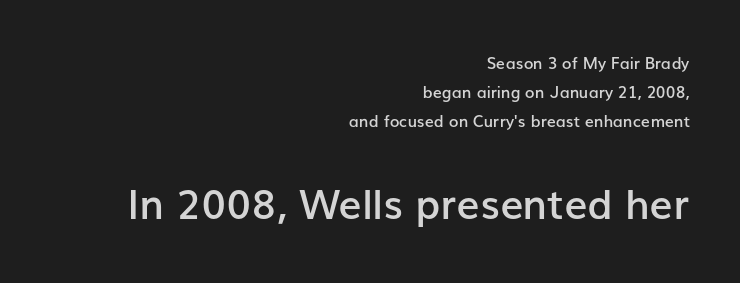
This is the regular roman posture of the typeface. The foot of each line stays bare and open. Look at the bottom of the vertical strokes: they stop flat, with no serifs. Caption: upper text group reduced, lower text group enlarged. The sample has been set in demibold, a notch under bold.
